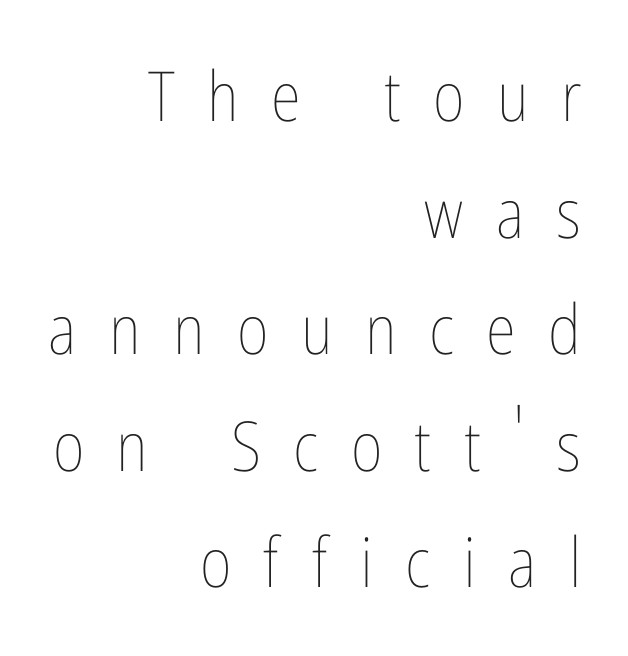
The face used here is proportionally spaced, like ordinary book or web type. This reads as an unemphasized weight, regular at the heaviest. This sample uses expanded letter spacing, leaving extra air between glyphs. A roman cut, with each character standing at attention. The string is rendered with underlining switched off.
